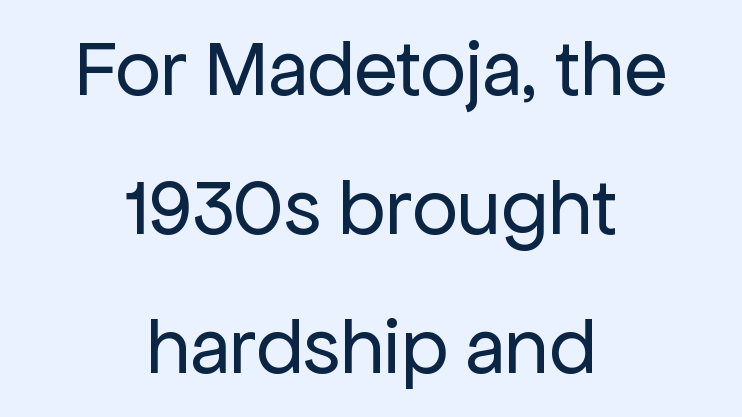
Varying glyph widths throughout — classic text-font behaviour. Casual observation: everything's sitting right in the middle. Weight: regular or lighter. Every stem runs plumb, perpendicular to the baseline. Is the letter spacing exaggerated? No — it looks like the ordinary default.
